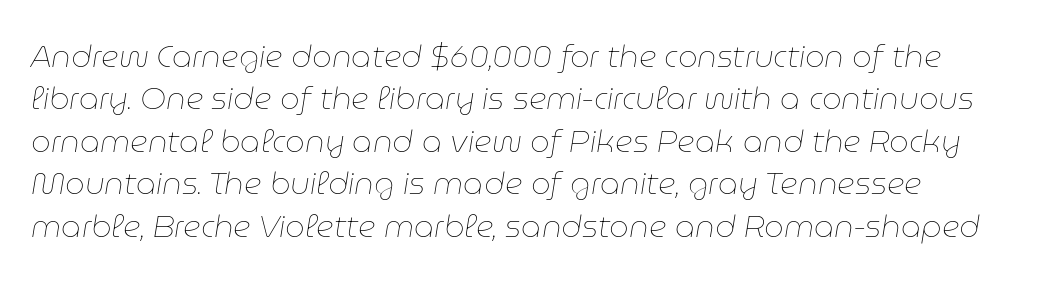
{"italic": "yes", "lean": "right", "slant_degrees": 9, "bold": "no", "weight": "thin", "width": "normal", "stroke_contrast": "low", "x_height": "medium", "monospaced": "no", "underline": "no", "align": "left", "line_spacing": "normal", "line_spacing_ratio": 1.37, "letter_spacing": "normal", "letter_spacing_em": 0.0, "glyph_px": 31}
